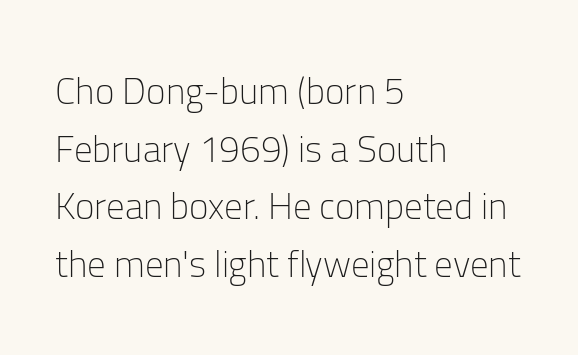
The setting favours the left margin, as ordinary paragraphs usually do. A typesetter would label this face a sans. Letters have the restrained weight of plain body copy at most. It's the straight-up-and-down kind of type. Words float on clear page, feet unadorned. What's the leading like? Ordinary, nothing unusual.
